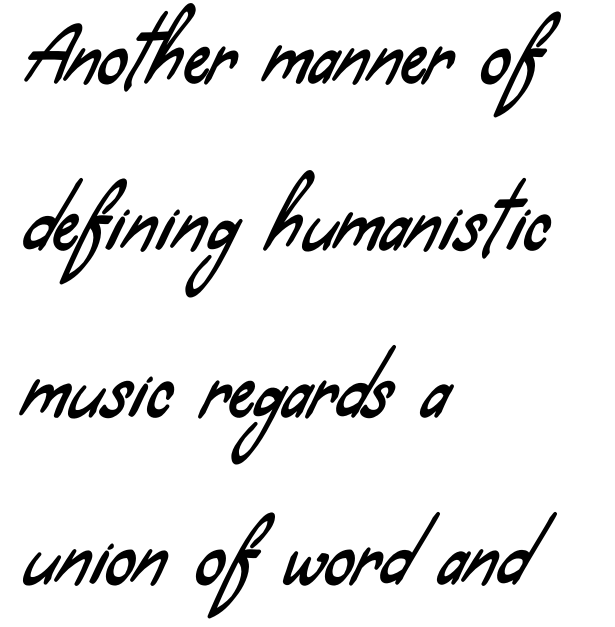
Q: Is the typeface a serif or a sans-serif typeface? A: Sans-serif.
Q: Is the text underlined? A: No.
Q: How is the paragraph aligned? A: Left-aligned.
Q: Is the spacing between letters normal or unusually wide? A: Normal.
Q: Is the spacing between lines tight, normal or loose? A: Loose.
Q: Width (condensed, normal, or wide)? A: Condensed.
Q: Stroke contrast? A: Low.
Q: x-height? A: Small.
Q: Monospaced? A: No.
